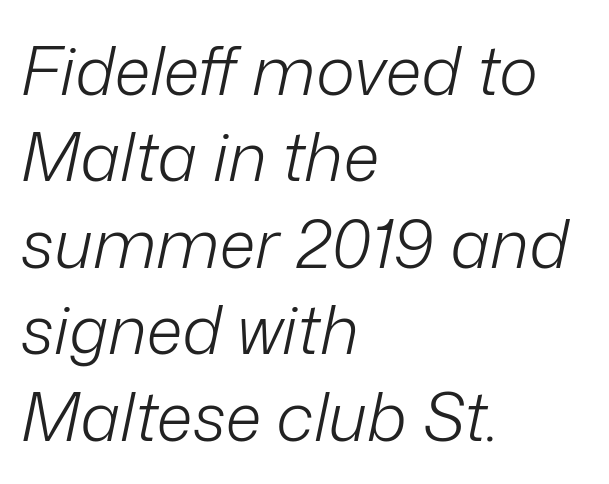
The image shows 67 px light type, italic (leaning right); set left-aligned, normal line spacing (1.29x), normal letter spacing, not underlined; low stroke contrast and a medium x-height.
